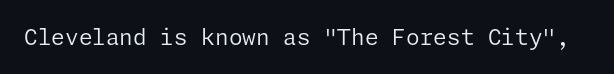
The image shows 22 px text type, upright; set normal letter spacing, not underlined.
